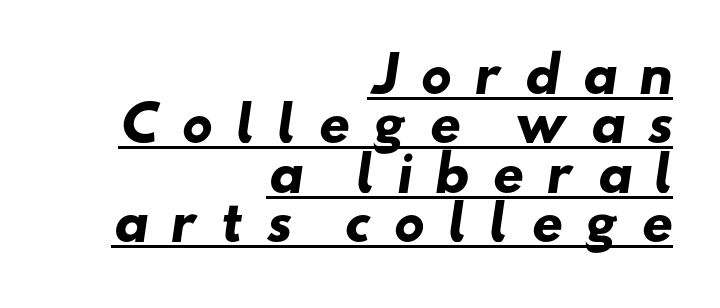
{"serif": "no", "bold": "yes", "weight": "heavy", "width": "wide", "stroke_contrast": "low", "x_height": "small", "monospaced": "no", "underline": "yes", "align": "right", "line_spacing": "tight", "line_spacing_ratio": 1.01, "letter_spacing": "wide", "letter_spacing_em": 0.44, "glyph_px": 49}
